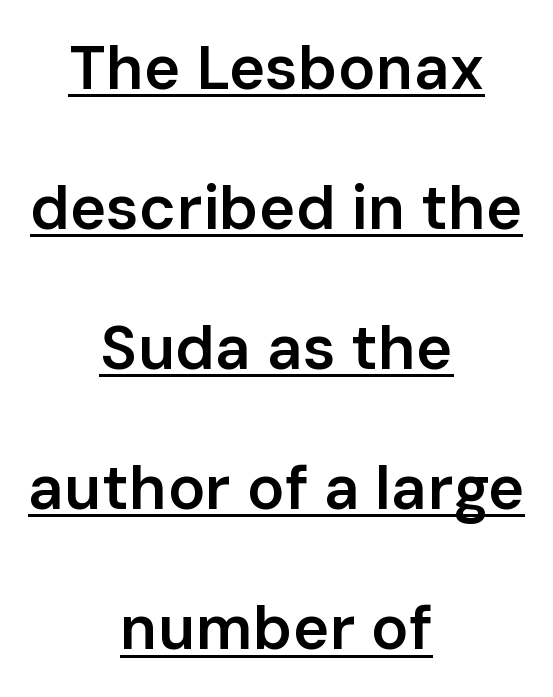
The image shows 62 px semibold sans-serif type, upright; set centered, loose line spacing (2.26x), normal letter spacing, underlined; low stroke contrast and a medium x-height.
